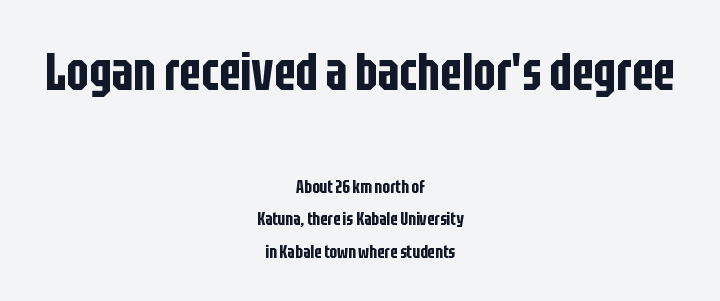
{"serif": "no", "italic": "no", "width": "condensed", "stroke_contrast": "low", "x_height": "large", "monospaced": "no", "underline": "no", "align": "center", "line_spacing_ratio": 1.8, "letter_spacing": "normal", "letter_spacing_em": 0.0, "larger_block": "first", "size_ratio": 2.94, "glyph_px": 53}
